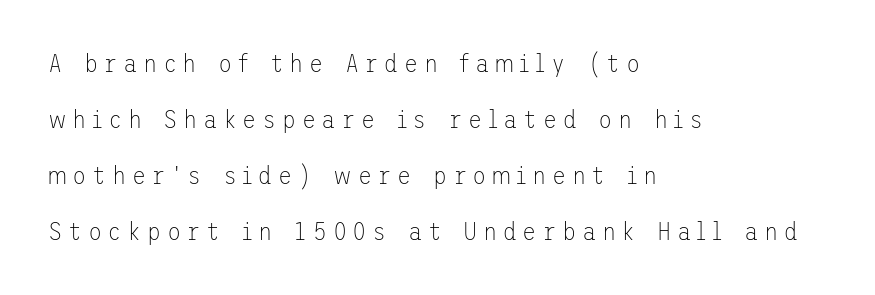
The image shows 26 px text type, upright; set left-aligned, loose line spacing (2.16x), unusually wide letter spacing (+0.21 em), not underlined.
